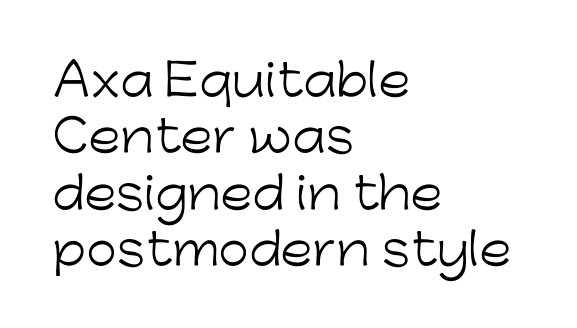
{"serif": "no", "italic": "no", "bold": "no", "weight": "light", "width": "normal", "stroke_contrast": "low", "x_height": "medium", "monospaced": "no", "underline": "no", "align": "left", "line_spacing": "normal", "line_spacing_ratio": 1.28, "letter_spacing": "normal", "letter_spacing_em": 0.0, "glyph_px": 44}
